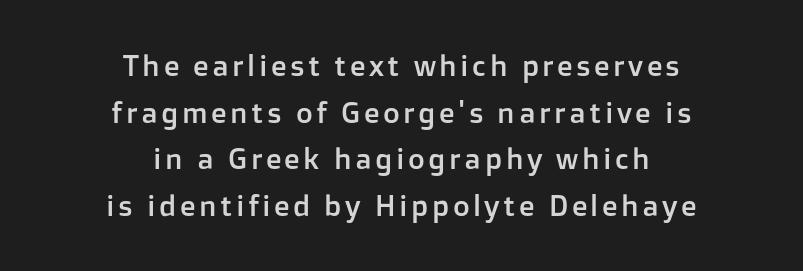
Stroke terminals: plain, sans-serif. Notice how the passage keeps no hard edge, just a central spine. Regular leading. You could not count columns in this text — the font is proportionally spaced. Underline: absent.
